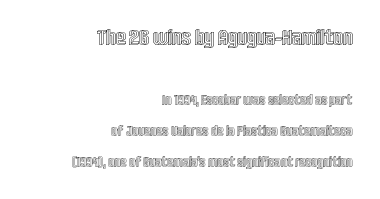
The space between consecutive lines is lavish. Look at the glyph heights: the upper group is clearly the bigger setting. Does the copy run flush right? Yes — the right margin is perfectly even. Check the space under the baseline: it is left empty.
